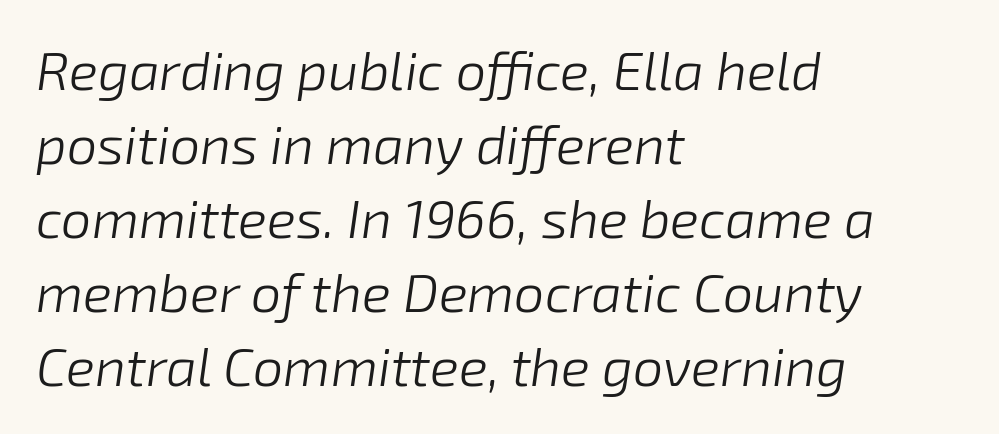
Nobody touched the tracking dial on this one. Bold? No — there's no thickening of the strokes. These lines were composed using italics. Typeset ragged right — the left edge is the straight one. If you measured baseline to baseline, you'd find a middling distance. Clear beneath every line of the passage.
